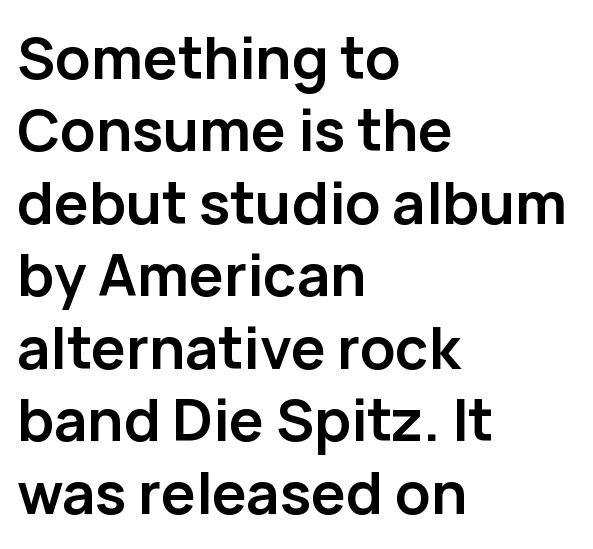
The image shows 58 px semibold sans-serif type, upright; set left-aligned, normal line spacing (1.25x), normal letter spacing, not underlined; low stroke contrast and a medium x-height.
